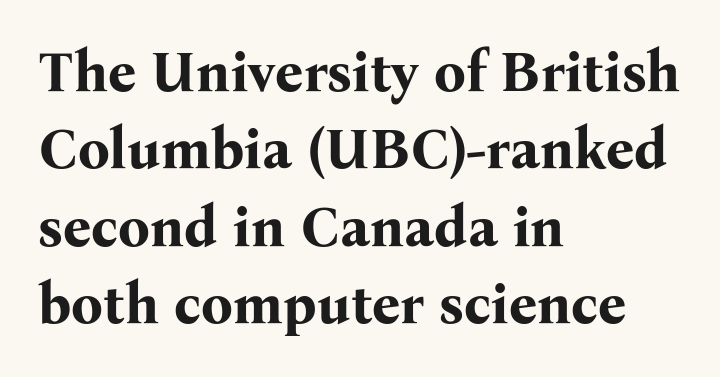
{"serif": "yes", "italic": "no", "bold": "yes", "weight": "bold", "width": "normal", "stroke_contrast": "medium", "x_height": "medium", "monospaced": "no", "underline": "no", "align": "left", "line_spacing": "normal", "line_spacing_ratio": 1.38, "letter_spacing": "normal", "letter_spacing_em": 0.0, "glyph_px": 56}
